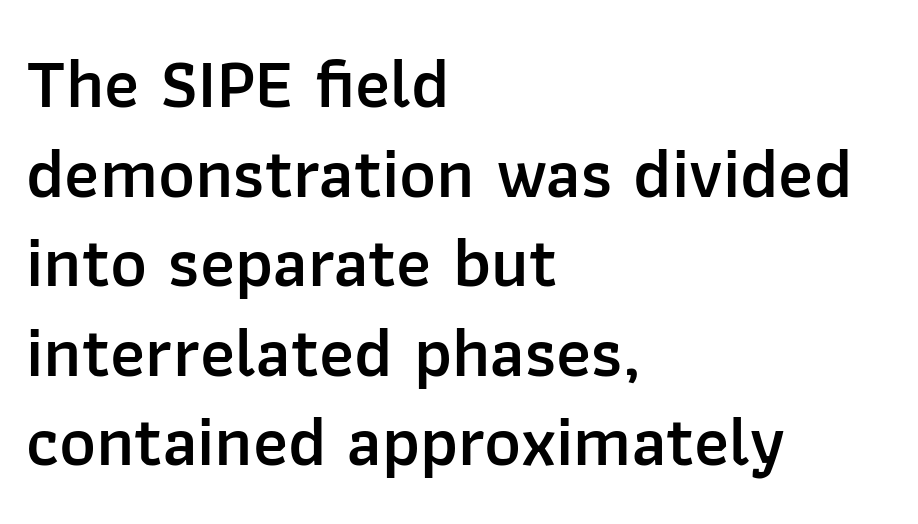
Tracking value appears to be zero — textbook default spacing. Reading down the column, the eye jumps a familiar distance to each next line. The letters stand upright; this is a roman face. Bold? Not quite — semibold, heavier than regular but stopping short.
